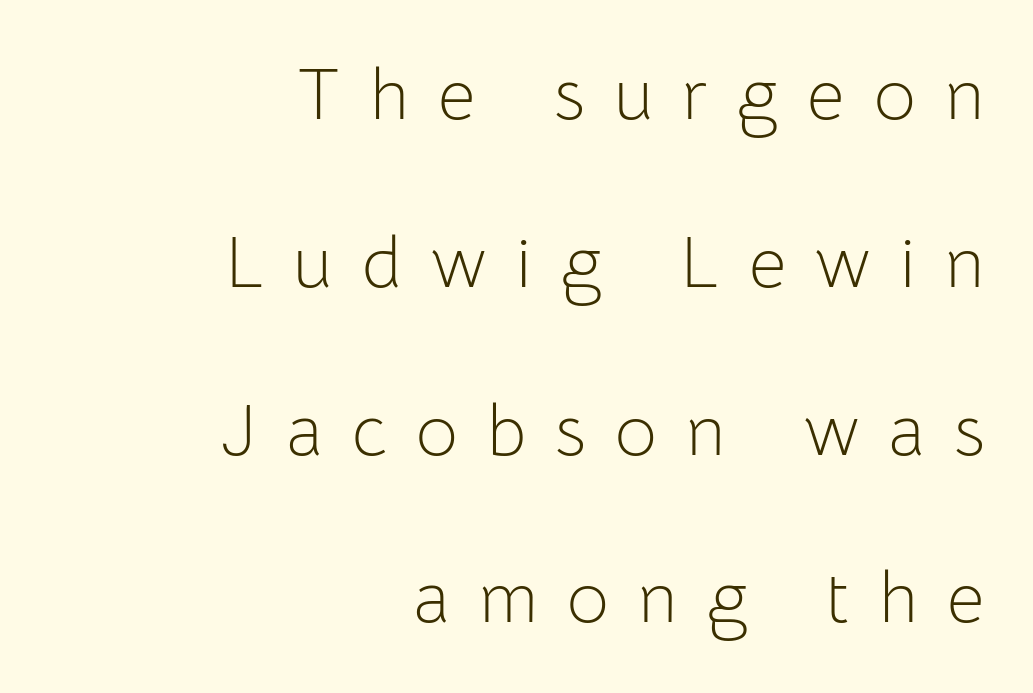
Q: Is the text bold? A: No.
Q: Is the text italic (slanted)? A: No, it is upright.
Q: Is the typeface a serif or a sans-serif typeface? A: Sans-serif.
Q: Is the text underlined? A: No.
Q: How is the paragraph aligned? A: Right-aligned.
Q: Is the spacing between letters normal or unusually wide? A: Unusually wide.
Q: Is the spacing between lines tight, normal or loose? A: Loose.
Q: Width (condensed, normal, or wide)? A: Normal.
Q: Stroke contrast? A: Low.
Q: x-height? A: Medium.
Q: Monospaced? A: No.
